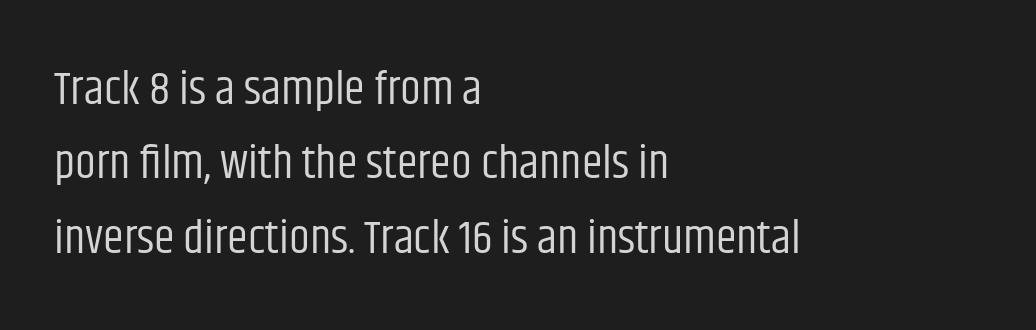
Normally led — the rows are evenly, conventionally spaced. This rendering uses left alignment, leaving the right contour irregular. Do the letters lean? They stand straight. A clean baseline with only descenders dipping below it. Weight: in the light-to-regular range. Nope, no serifs anywhere on these letters.
